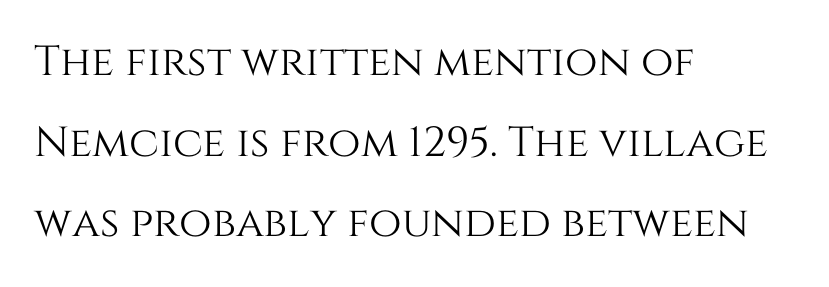
{"italic": "no", "width": "normal", "stroke_contrast": "medium", "x_height": "large", "monospaced": "no", "underline": "no", "align": "left", "line_spacing": "loose", "line_spacing_ratio": 1.92, "letter_spacing": "normal", "letter_spacing_em": 0.0, "glyph_px": 42}
